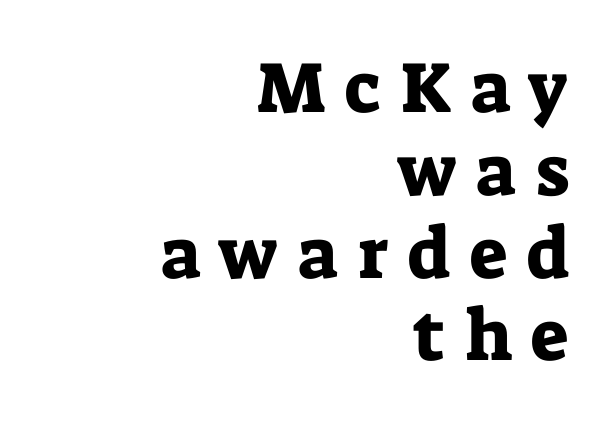
What's the leading like? Squeezed, with rows nearly overlapping. The specimen reads as upright at a glance. Serifs: yes, visible at the terminals of the letterforms. This sample has the flowing, uneven cadence of proportional lettering.
